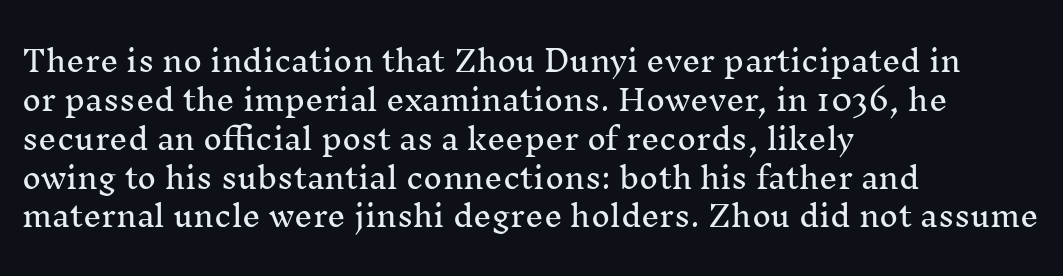
{"serif": "yes", "italic": "no", "width": "normal", "stroke_contrast": "medium", "x_height": "medium", "monospaced": "no", "underline": "no", "align": "left", "line_spacing": "normal", "line_spacing_ratio": 1.34, "letter_spacing": "normal", "letter_spacing_em": 0.0, "glyph_px": 29}
